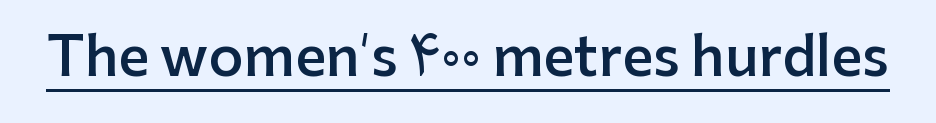
The image shows 54 px semibold sans-serif type, upright; set normal letter spacing, underlined; low stroke contrast and a medium x-height.
